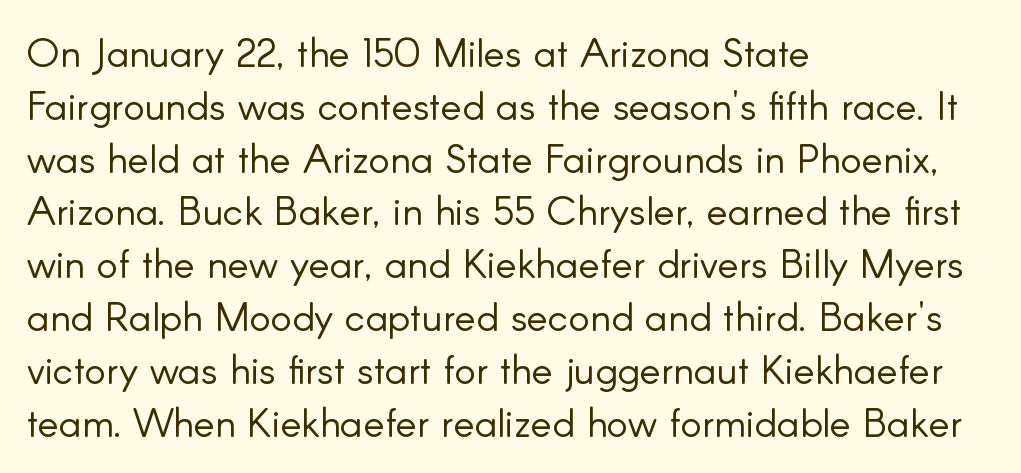
Each word holds together tightly as a unit, with standard inter-letter gaps. The glyphs are unaccompanied by any horizontal stroke below them. Varying glyph widths throughout — classic text-font behaviour. Tall strokes in this sample are plumb rather than angled. The characters are drawn with everyday or finer stroke widths.
